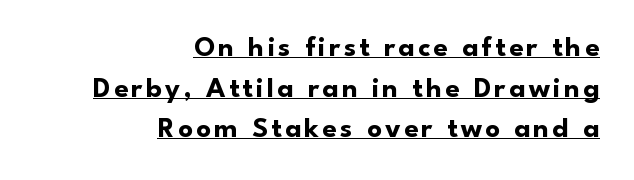
Q: Is the text bold? A: Yes.
Q: Is the text italic (slanted)? A: No, it is upright.
Q: Is the typeface a serif or a sans-serif typeface? A: Sans-serif.
Q: Is the text underlined? A: Yes.
Q: How is the paragraph aligned? A: Right-aligned.
Q: Is the spacing between lines tight, normal or loose? A: Normal.
Q: Width (condensed, normal, or wide)? A: Normal.
Q: Stroke contrast? A: Low.
Q: x-height? A: Small.
Q: Monospaced? A: No.
